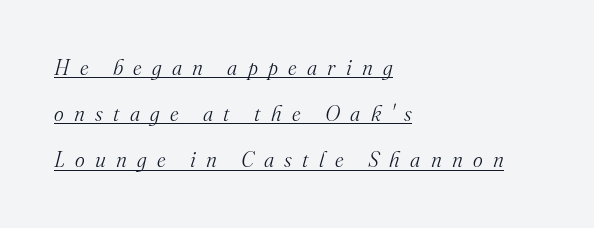
{"italic": "yes", "lean": "right", "slant_degrees": 16, "bold": "no", "underline": "yes", "align": "left", "line_spacing": "loose", "line_spacing_ratio": 2.2, "letter_spacing": "wide", "letter_spacing_em": 0.49, "glyph_px": 21}
